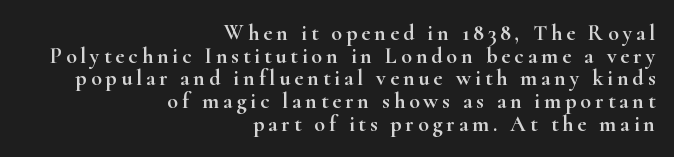
Clear beneath every line of the passage. The paragraph has a hard right edge and a soft left edge. The axis of the letterforms is exactly vertical. The leading is snug, giving the passage a crowded texture.
